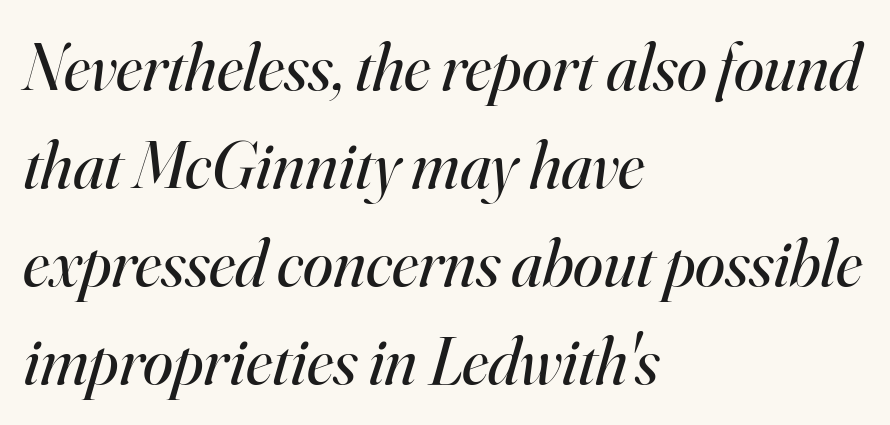
The image shows 68 px regular-weight serif type, italic (leaning right); set left-aligned, normal line spacing (1.44x), normal letter spacing, not underlined; high stroke contrast and a small x-height.
